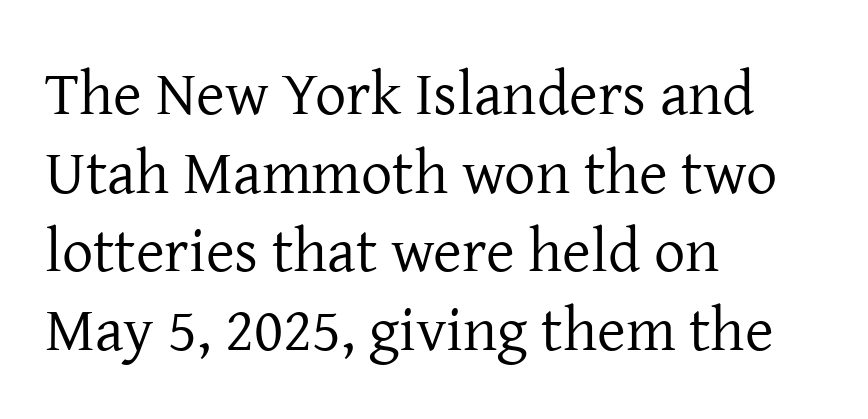
Q: Is the text bold? A: No.
Q: Is the text italic (slanted)? A: No, it is upright.
Q: Is the typeface a serif or a sans-serif typeface? A: Serif.
Q: Is the text underlined? A: No.
Q: How is the paragraph aligned? A: Left-aligned.
Q: Is the spacing between letters normal or unusually wide? A: Normal.
Q: Is the spacing between lines tight, normal or loose? A: Normal.
Q: Width (condensed, normal, or wide)? A: Normal.
Q: Stroke contrast? A: Low.
Q: x-height? A: Medium.
Q: Monospaced? A: No.
